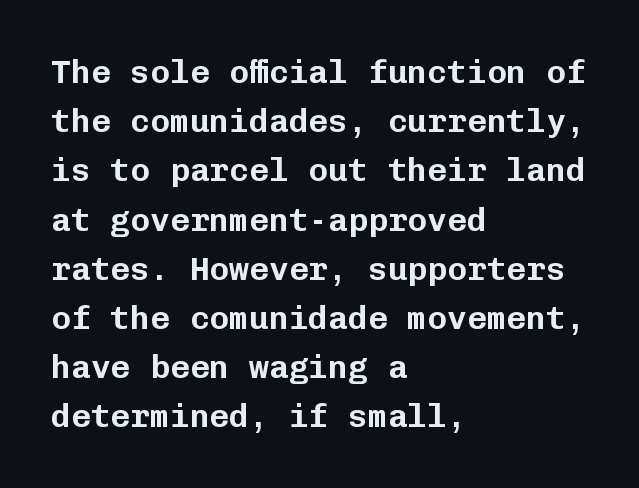
{"serif": "no", "italic": "no", "width": "normal", "stroke_contrast": "low", "x_height": "medium", "monospaced": "yes", "underline": "no", "align": "left", "line_spacing": "normal", "line_spacing_ratio": 1.49, "letter_spacing": "normal", "letter_spacing_em": 0.0, "glyph_px": 33}
